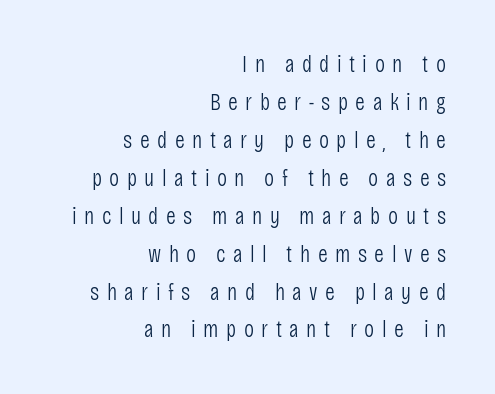
The image shows 24 px text type, upright; set right-aligned, normal line spacing (1.58x), unusually wide letter spacing (+0.31 em), not underlined.
